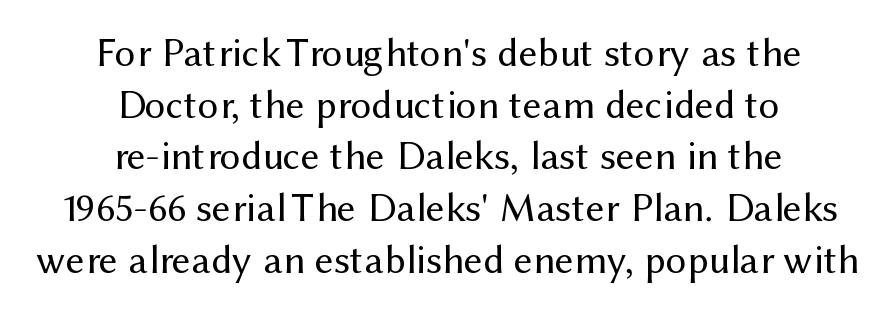
Q: Is the text bold? A: No.
Q: Is the text italic (slanted)? A: No, it is upright.
Q: Is the typeface a serif or a sans-serif typeface? A: Sans-serif.
Q: Is the text underlined? A: No.
Q: How is the paragraph aligned? A: Centered.
Q: Is the spacing between letters normal or unusually wide? A: Normal.
Q: Is the spacing between lines tight, normal or loose? A: Normal.
Q: Width (condensed, normal, or wide)? A: Normal.
Q: Stroke contrast? A: Medium.
Q: x-height? A: Medium.
Q: Monospaced? A: No.
